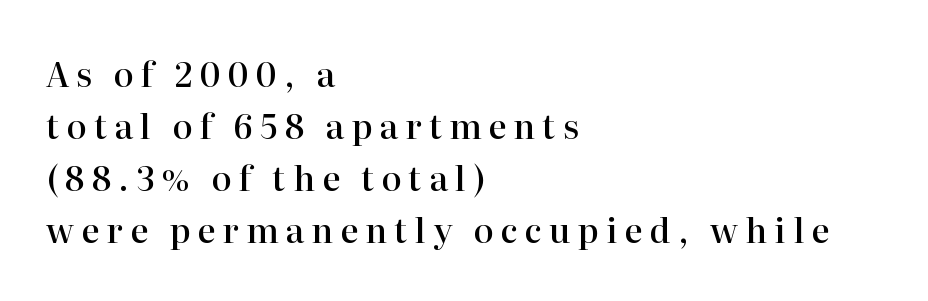
Words appear elongated and porous because spacing is wide. Summary of weight: moderately heavy, a semibold. Nobody drew a line under any word here. Spacing verdict: proportional, widths tailored to each character. These lines are set flush left with a ragged right edge.
